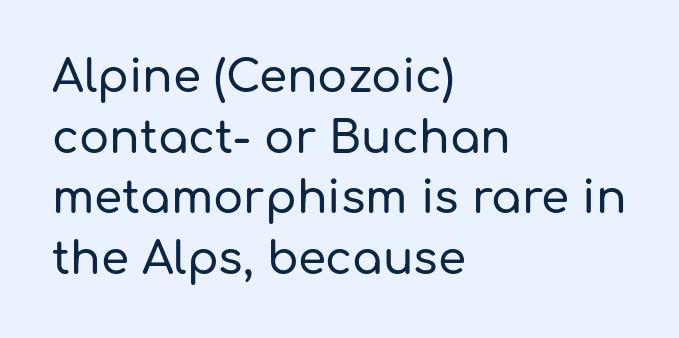
{"serif": "no", "italic": "no", "width": "normal", "stroke_contrast": "low", "x_height": "medium", "monospaced": "no", "underline": "no", "align": "left", "line_spacing": "normal", "line_spacing_ratio": 1.35, "letter_spacing": "normal", "letter_spacing_em": 0.0, "glyph_px": 45}
